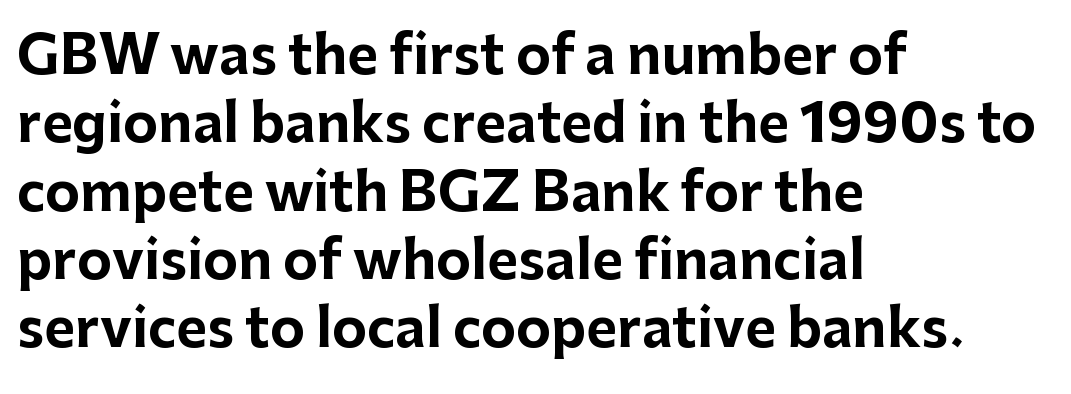
The lines sit at an ordinary, default distance from one another. Looks like regular typesetting: each glyph gets only the width it needs. A typesetter would call this zero additional tracking. Words float on clear page, feet unadorned. Nope, not italic — everything's standing straight.
